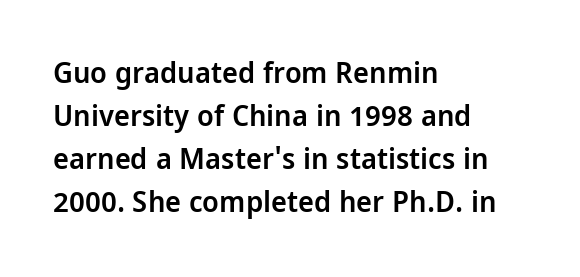
The image shows 30 px semibold, condensed sans-serif type, upright; set left-aligned, normal line spacing (1.43x), normal letter spacing, not underlined; low stroke contrast and a large x-height.
